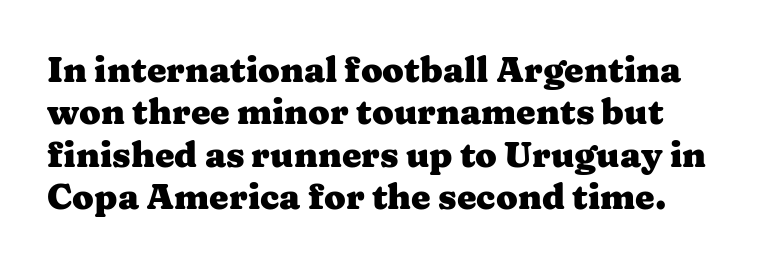
Q: Is the text bold? A: Yes.
Q: Is the text italic (slanted)? A: No, it is upright.
Q: Is the typeface a serif or a sans-serif typeface? A: Serif.
Q: Is the text underlined? A: No.
Q: Is the spacing between letters normal or unusually wide? A: Normal.
Q: Width (condensed, normal, or wide)? A: Wide.
Q: Stroke contrast? A: Medium.
Q: x-height? A: Medium.
Q: Monospaced? A: No.
